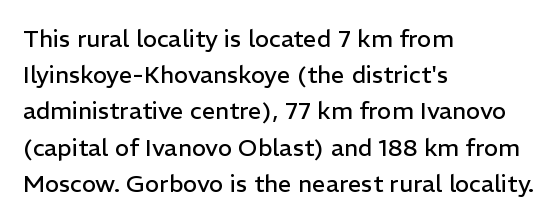
The image shows 24 px text type, upright; set left-aligned, normal line spacing (1.51x), normal letter spacing, not underlined.
